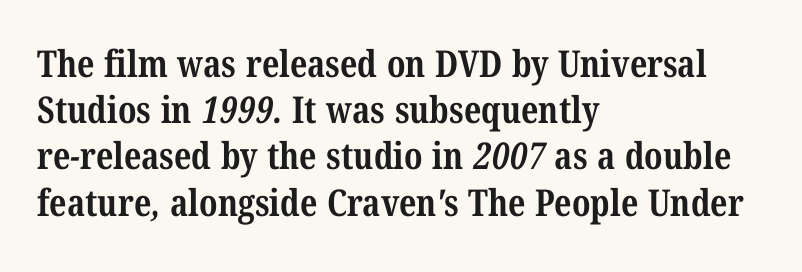
{"serif": "yes", "bold": "yes", "weight": "bold", "width": "condensed", "stroke_contrast": "medium", "x_height": "medium", "monospaced": "no", "underline": "no", "align": "left", "line_spacing": "normal", "line_spacing_ratio": 1.25, "letter_spacing": "normal", "letter_spacing_em": 0.0, "glyph_px": 37}
